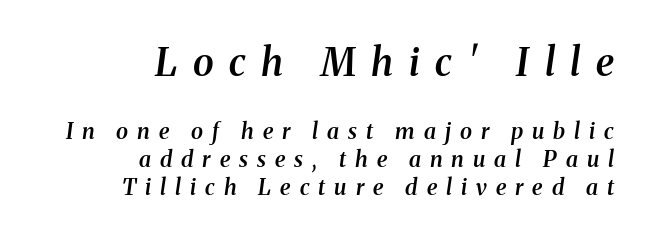
{"serif": "yes", "italic": "yes", "lean": "right", "slant_degrees": 8, "bold": "semi", "weight": "semibold", "width": "normal", "stroke_contrast": "medium", "x_height": "medium", "monospaced": "no", "underline": "no", "align": "right", "line_spacing": "normal", "line_spacing_ratio": 1.27, "letter_spacing": "wide", "letter_spacing_em": 0.41, "larger_block": "first", "size_ratio": 1.73, "glyph_px": 38}
